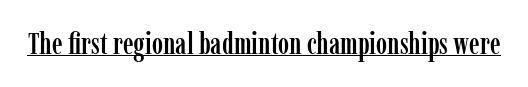
{"serif": "yes", "italic": "no", "width": "condensed", "stroke_contrast": "low", "x_height": "medium", "monospaced": "no", "underline": "yes", "letter_spacing": "normal", "letter_spacing_em": 0.0, "glyph_px": 30}
